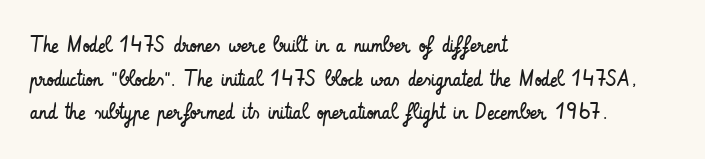
{"italic": "no", "bold": "no", "underline": "no", "align": "left", "line_spacing": "normal", "line_spacing_ratio": 1.53, "letter_spacing": "normal", "letter_spacing_em": 0.0, "glyph_px": 22}
